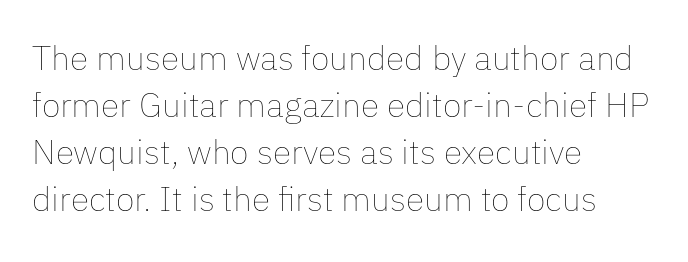
{"italic": "no", "bold": "no", "weight": "thin", "width": "normal", "stroke_contrast": "low", "x_height": "medium", "monospaced": "no", "underline": "no", "align": "left", "line_spacing": "normal", "line_spacing_ratio": 1.38, "letter_spacing": "normal", "letter_spacing_em": 0.0, "glyph_px": 34}
